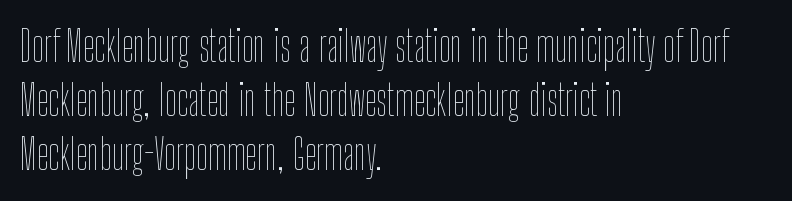
The image shows 42 px thin, condensed type, upright; set left-aligned, normal line spacing (1.29x), normal letter spacing, not underlined; low stroke contrast and a medium x-height.
